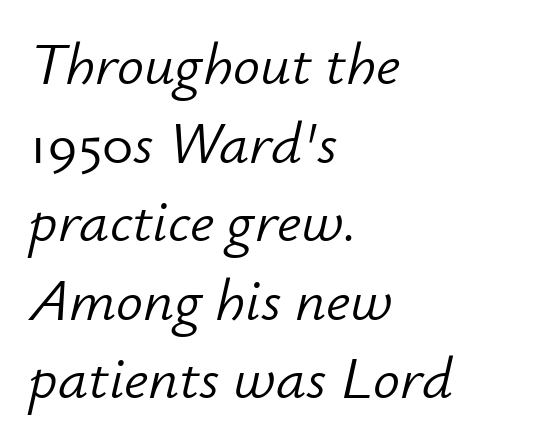
A clean baseline with only descenders dipping below it. The font sits on the lighter half of the weight spectrum, regular included. The vertical gap from one line to the next is medium. Designer's note — italics engaged.
